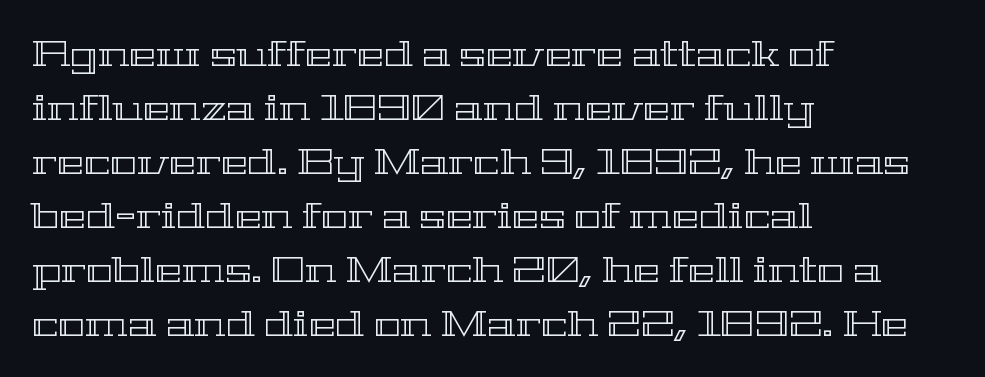
Evenly set lines give the paragraph a standard silhouette. You could not count columns in this text — the font is proportionally spaced. Characters follow at the spacing the type designer built in. The space beneath each line is pristine and unruled. Every row of glyphs begins at an identical x-position on the left.
